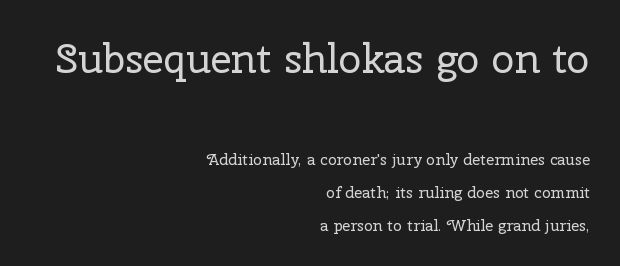
The space directly below the letters is spotless. This sample uses an upright cut, with every glyph sitting square on the baseline. The block sitting higher on the canvas is the one with enlarged characters. Proportional: the letters do not fall into vertical columns. Every row of glyphs terminates at an identical x-position on the right. Vertical stems look standard width or narrower in stroke.
